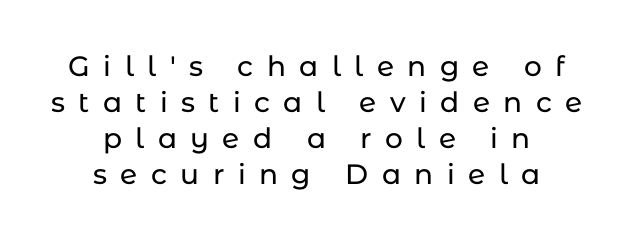
{"serif": "no", "italic": "no", "width": "normal", "stroke_contrast": "low", "x_height": "medium", "monospaced": "no", "underline": "no", "align": "center", "line_spacing": "normal", "line_spacing_ratio": 1.28, "letter_spacing": "wide", "letter_spacing_em": 0.48, "glyph_px": 28}
